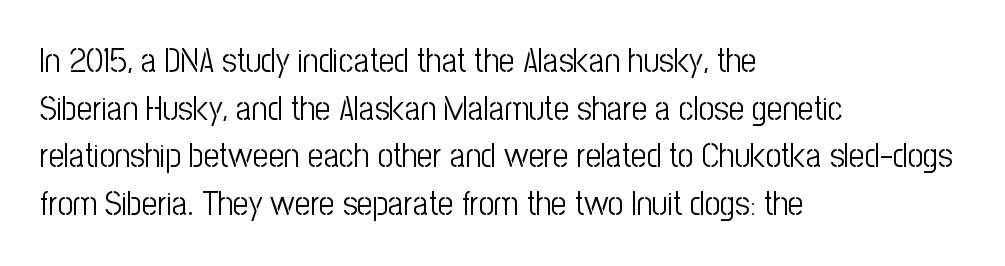
Q: Is the text bold? A: No.
Q: Is the text italic (slanted)? A: No, it is upright.
Q: Is the typeface a serif or a sans-serif typeface? A: Sans-serif.
Q: Is the text underlined? A: No.
Q: How is the paragraph aligned? A: Left-aligned.
Q: Is the spacing between letters normal or unusually wide? A: Normal.
Q: Is the spacing between lines tight, normal or loose? A: Normal.
Q: Width (condensed, normal, or wide)? A: Condensed.
Q: Stroke contrast? A: Low.
Q: x-height? A: Medium.
Q: Monospaced? A: No.
